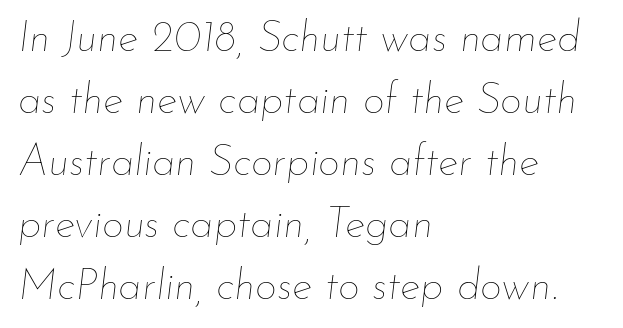
The image shows 43 px thin type, italic (leaning right); set left-aligned, normal line spacing (1.44x), normal letter spacing, not underlined; low stroke contrast and a small x-height.
